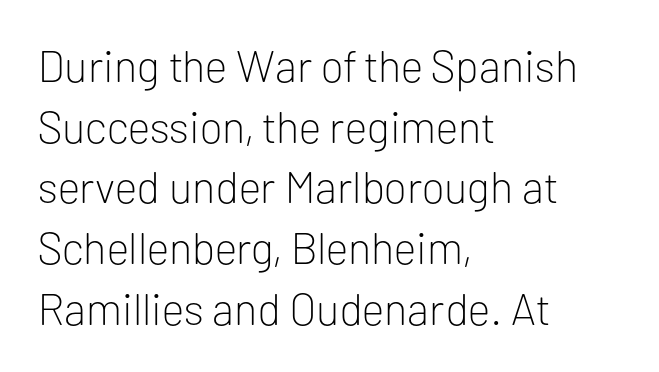
Q: Is the text bold? A: No.
Q: Is the text italic (slanted)? A: No, it is upright.
Q: Is the typeface a serif or a sans-serif typeface? A: Sans-serif.
Q: Is the text underlined? A: No.
Q: How is the paragraph aligned? A: Left-aligned.
Q: Is the spacing between letters normal or unusually wide? A: Normal.
Q: Is the spacing between lines tight, normal or loose? A: Normal.
Q: Width (condensed, normal, or wide)? A: Normal.
Q: Stroke contrast? A: Low.
Q: x-height? A: Medium.
Q: Monospaced? A: No.
